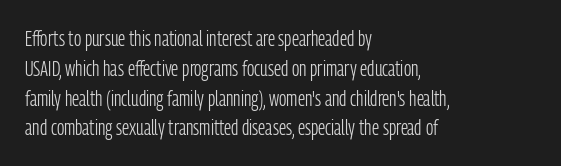
Q: Is the text bold? A: No.
Q: Is the text italic (slanted)? A: No, it is upright.
Q: Is the text underlined? A: No.
Q: How is the paragraph aligned? A: Left-aligned.
Q: Is the spacing between letters normal or unusually wide? A: Normal.
Q: Is the spacing between lines tight, normal or loose? A: Normal.
